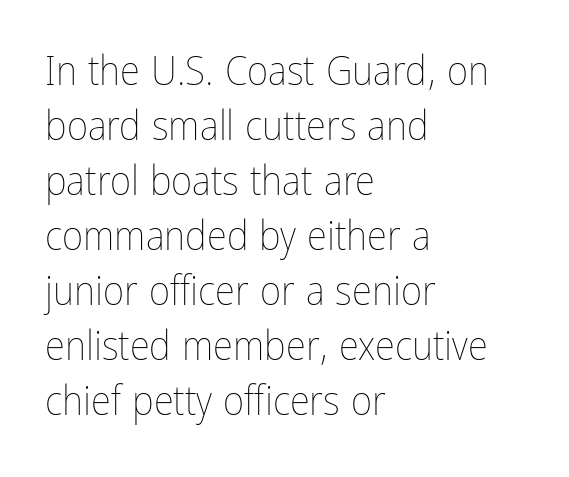
Q: Is the text bold? A: No.
Q: Is the text italic (slanted)? A: No, it is upright.
Q: Is the text underlined? A: No.
Q: How is the paragraph aligned? A: Left-aligned.
Q: Is the spacing between letters normal or unusually wide? A: Normal.
Q: Is the spacing between lines tight, normal or loose? A: Normal.
Q: Width (condensed, normal, or wide)? A: Condensed.
Q: Stroke contrast? A: Low.
Q: x-height? A: Medium.
Q: Monospaced? A: No.
